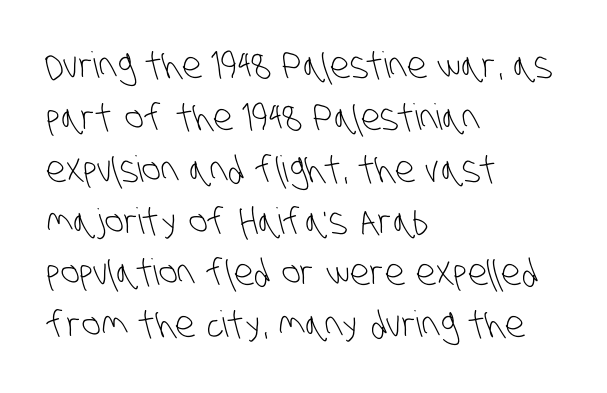
Q: Is the text bold? A: No.
Q: Is the typeface a serif or a sans-serif typeface? A: Sans-serif.
Q: Is the text underlined? A: No.
Q: How is the paragraph aligned? A: Left-aligned.
Q: Is the spacing between letters normal or unusually wide? A: Normal.
Q: Is the spacing between lines tight, normal or loose? A: Normal.
Q: Width (condensed, normal, or wide)? A: Condensed.
Q: Stroke contrast? A: Low.
Q: x-height? A: Large.
Q: Monospaced? A: No.
